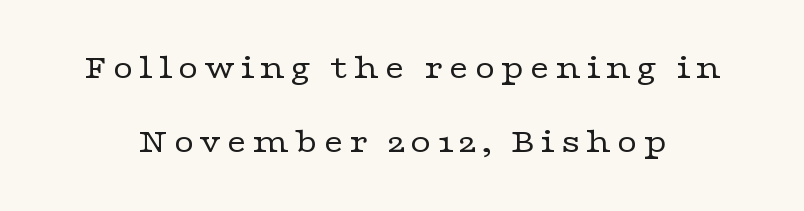
The image shows 35 px regular-weight, wide serif type, upright; set loose line spacing (2.11x), not underlined; low stroke contrast and a medium x-height.
